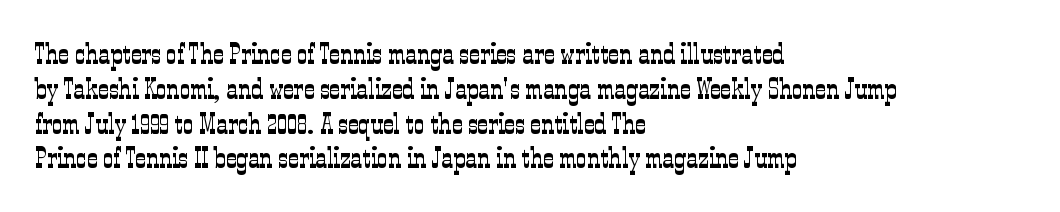
Q: Is the text bold? A: No.
Q: Is the text italic (slanted)? A: No, it is upright.
Q: Is the typeface a serif or a sans-serif typeface? A: Serif.
Q: Is the text underlined? A: No.
Q: How is the paragraph aligned? A: Left-aligned.
Q: Is the spacing between letters normal or unusually wide? A: Normal.
Q: Width (condensed, normal, or wide)? A: Condensed.
Q: Stroke contrast? A: Low.
Q: x-height? A: Medium.
Q: Monospaced? A: No.
